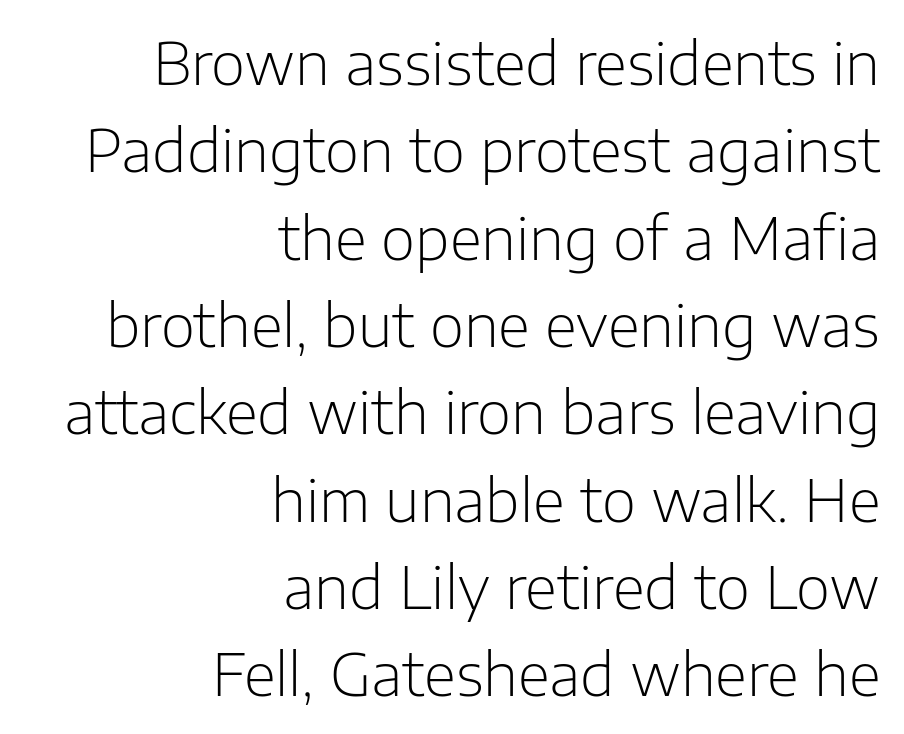
Q: Is the text bold? A: No.
Q: Is the text italic (slanted)? A: No, it is upright.
Q: Is the typeface a serif or a sans-serif typeface? A: Sans-serif.
Q: Is the text underlined? A: No.
Q: How is the paragraph aligned? A: Right-aligned.
Q: Is the spacing between letters normal or unusually wide? A: Normal.
Q: Is the spacing between lines tight, normal or loose? A: Normal.
Q: Width (condensed, normal, or wide)? A: Normal.
Q: Stroke contrast? A: Low.
Q: x-height? A: Medium.
Q: Monospaced? A: No.
